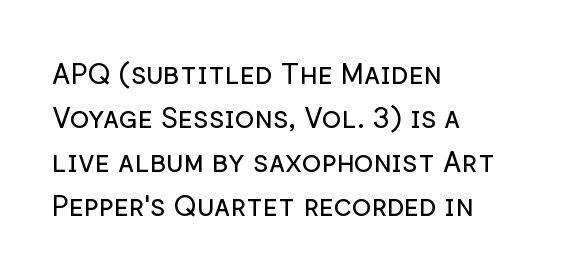
{"serif": "no", "italic": "no", "bold": "no", "weight": "regular", "width": "normal", "stroke_contrast": "low", "x_height": "medium", "monospaced": "no", "underline": "no", "align": "left", "line_spacing": "normal", "line_spacing_ratio": 1.52, "letter_spacing": "normal", "letter_spacing_em": 0.0, "glyph_px": 29}
